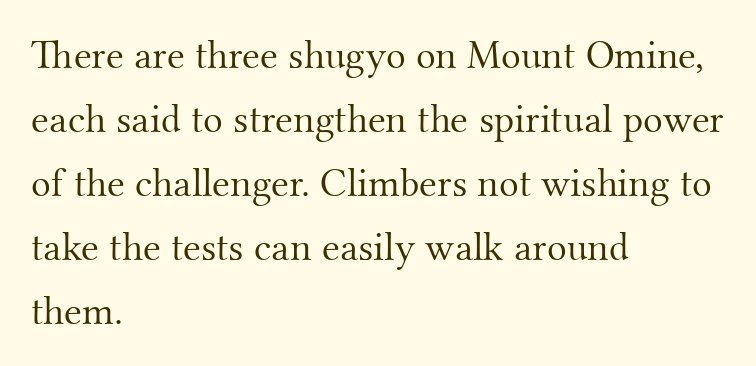
The image shows 41 px light serif type, upright; set left-aligned, normal line spacing (1.56x), normal letter spacing, not underlined; medium stroke contrast and a small x-height.
